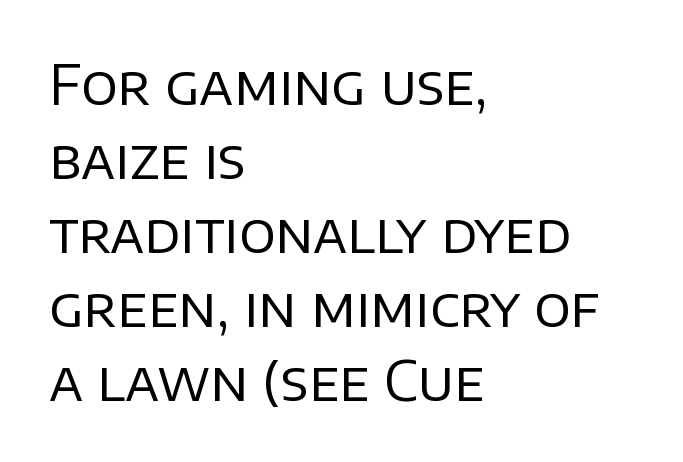
Q: Is the text bold? A: No.
Q: Is the text italic (slanted)? A: No, it is upright.
Q: Is the typeface a serif or a sans-serif typeface? A: Sans-serif.
Q: Is the text underlined? A: No.
Q: How is the paragraph aligned? A: Left-aligned.
Q: Is the spacing between letters normal or unusually wide? A: Normal.
Q: Is the spacing between lines tight, normal or loose? A: Normal.
Q: Width (condensed, normal, or wide)? A: Normal.
Q: Stroke contrast? A: Low.
Q: x-height? A: Large.
Q: Monospaced? A: No.
